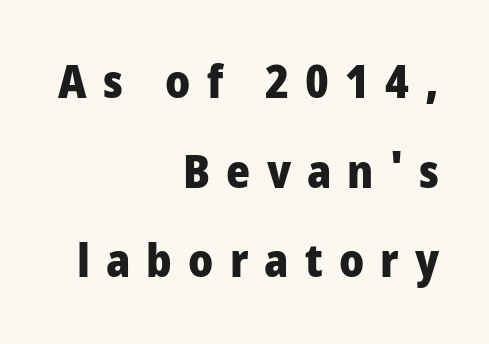
Q: Is the text bold? A: Yes.
Q: Is the text italic (slanted)? A: No, it is upright.
Q: Is the typeface a serif or a sans-serif typeface? A: Sans-serif.
Q: Is the text underlined? A: No.
Q: How is the paragraph aligned? A: Right-aligned.
Q: Is the spacing between letters normal or unusually wide? A: Unusually wide.
Q: Is the spacing between lines tight, normal or loose? A: Loose.
Q: Width (condensed, normal, or wide)? A: Condensed.
Q: Stroke contrast? A: Low.
Q: x-height? A: Large.
Q: Monospaced? A: No.
